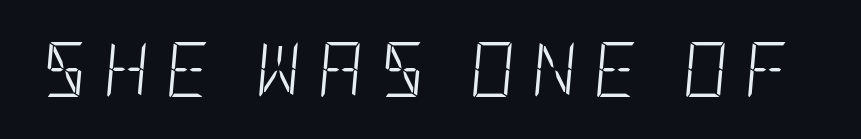
Q: Is the text bold? A: No.
Q: Is the text italic (slanted)? A: Yes, it leans right by about 5 degrees.
Q: Is the text underlined? A: No.
Q: Is the spacing between letters normal or unusually wide? A: Unusually wide.
Q: Width (condensed, normal, or wide)? A: Condensed.
Q: Stroke contrast? A: Low.
Q: x-height? A: Large.
